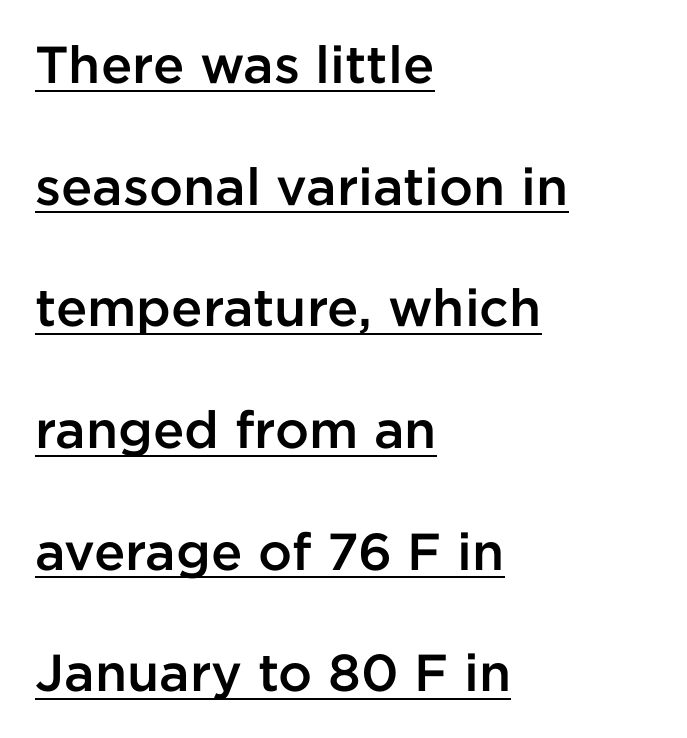
The image shows 52 px semibold sans-serif type, upright; set left-aligned, loose line spacing (2.34x), normal letter spacing, underlined; low stroke contrast and a medium x-height.
